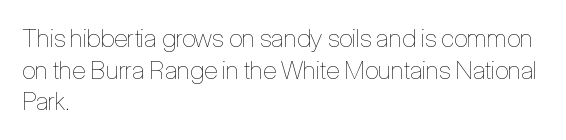
Q: Is the text bold? A: No.
Q: Is the text italic (slanted)? A: No, it is upright.
Q: Is the text underlined? A: No.
Q: How is the paragraph aligned? A: Left-aligned.
Q: Is the spacing between letters normal or unusually wide? A: Normal.
Q: Is the spacing between lines tight, normal or loose? A: Normal.
